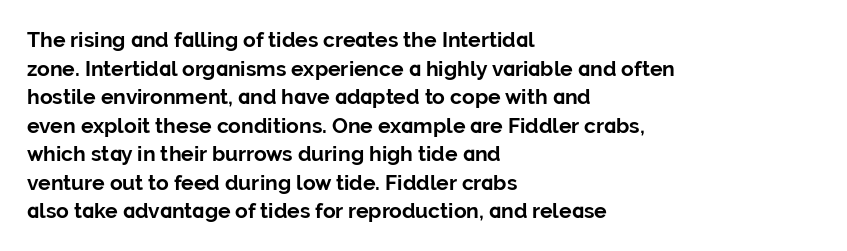
The image shows 21 px bold type, upright; set left-aligned, normal line spacing (1.36x), normal letter spacing, not underlined.
